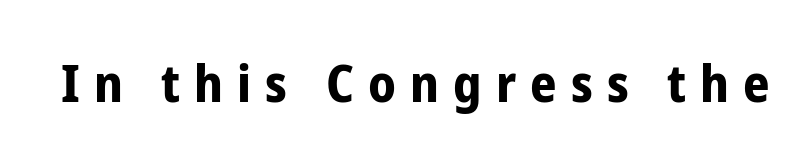
{"serif": "no", "italic": "no", "bold": "yes", "weight": "bold", "width": "condensed", "stroke_contrast": "low", "x_height": "medium", "monospaced": "no", "underline": "no", "letter_spacing": "wide", "letter_spacing_em": 0.27, "glyph_px": 52}
